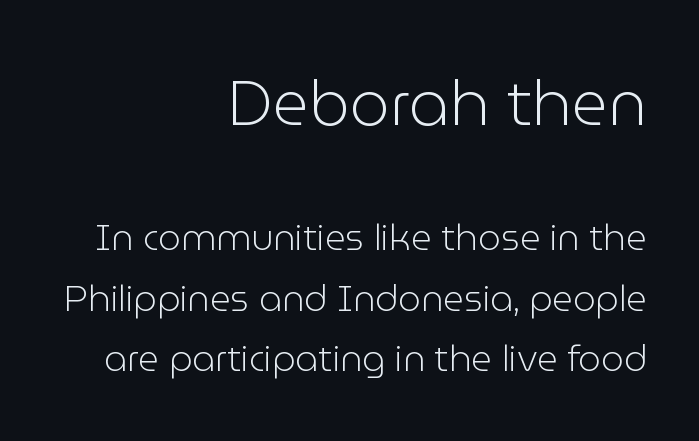
Q: Is the text bold? A: No.
Q: Is the text italic (slanted)? A: No, it is upright.
Q: Is the typeface a serif or a sans-serif typeface? A: Sans-serif.
Q: Is the text underlined? A: No.
Q: How is the paragraph aligned? A: Right-aligned.
Q: Is the spacing between letters normal or unusually wide? A: Normal.
Q: Is the spacing between lines tight, normal or loose? A: Normal.
Q: Which block of text is set in a larger size, the first (top) or the second (bottom)? A: The first (top) one.
Q: Width (condensed, normal, or wide)? A: Normal.
Q: Stroke contrast? A: Low.
Q: x-height? A: Medium.
Q: Monospaced? A: No.
